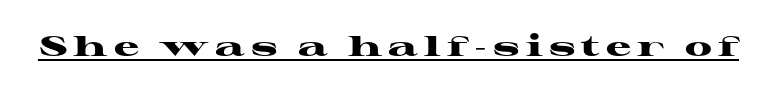
Q: Is the text bold? A: Yes.
Q: Is the text italic (slanted)? A: No, it is upright.
Q: Is the typeface a serif or a sans-serif typeface? A: Serif.
Q: Is the text underlined? A: Yes.
Q: Is the spacing between letters normal or unusually wide? A: Unusually wide.
Q: Width (condensed, normal, or wide)? A: Wide.
Q: Stroke contrast? A: High.
Q: x-height? A: Medium.
Q: Monospaced? A: No.
